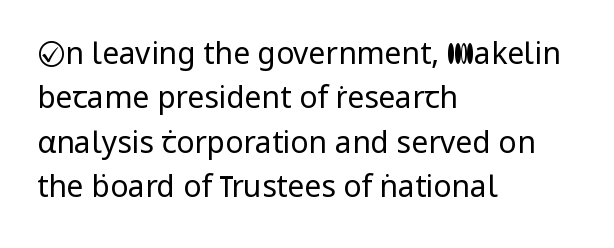
All the whitespace from short lines collects on the right. Check under the words: just untouched page. The horizontal fit of the characters is conventional and even. Grotesque or geometric, the face here clearly has no serifs.
